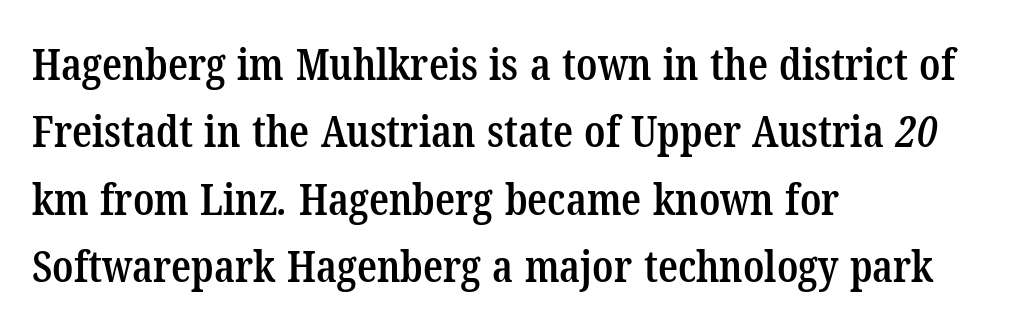
What stands out about the letter spacing? Nothing — it is the standard amount. You could not count columns in this text — the font is proportionally spaced. The paragraph has a hard left edge and a soft right edge. Stroke thickness is moderately raised; the sample reads as semibold.
